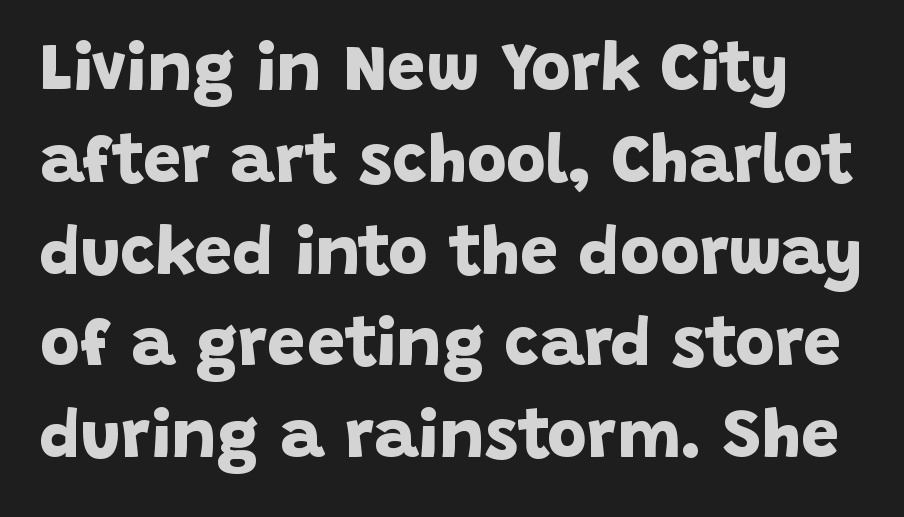
Proportional: the letters do not fall into vertical columns. Nothing unusual about the tracking: characters are spaced as the font intends. No word sits above an underline. The vertical gap from one line to the next is medium. Unlike a traditional serif, this face leaves its strokes unadorned.
